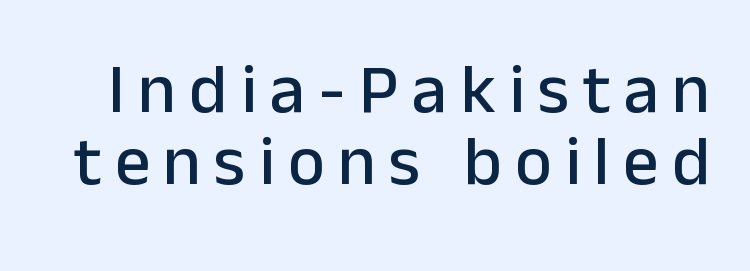
Q: Is the text italic (slanted)? A: No, it is upright.
Q: Is the typeface a serif or a sans-serif typeface? A: Sans-serif.
Q: Is the text underlined? A: No.
Q: Is the spacing between lines tight, normal or loose? A: Tight.
Q: Width (condensed, normal, or wide)? A: Normal.
Q: Stroke contrast? A: Low.
Q: x-height? A: Medium.
Q: Monospaced? A: No.
